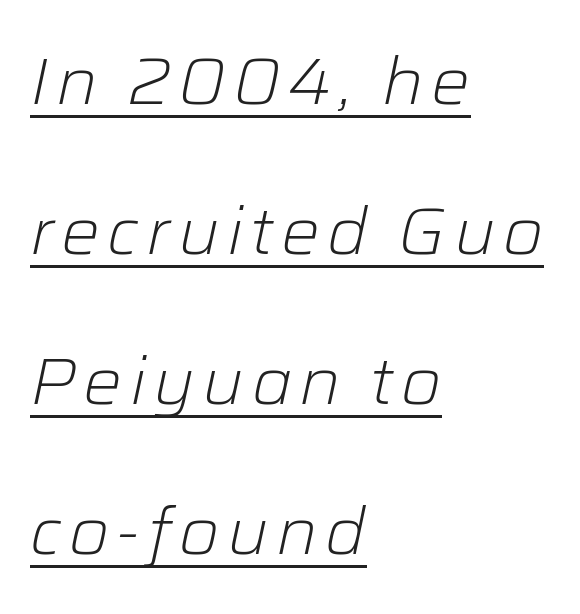
These lines stack with their left ends in a neat column. On a weight scale, this lands at 450 or below. Leading is clearly above the norm, producing a sparse column. This is underlined copy, the kind a proofreader might mark for attention.
